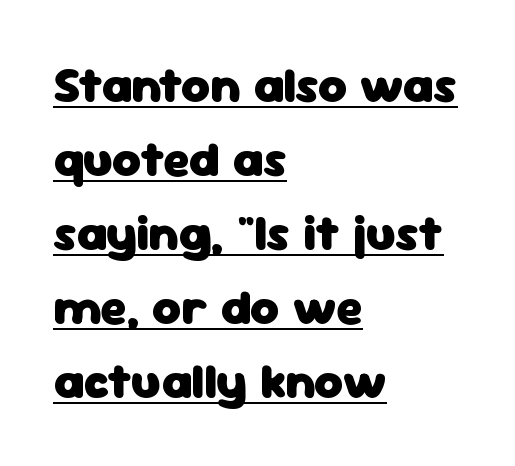
{"serif": "no", "italic": "no", "bold": "yes", "weight": "heavy", "width": "normal", "stroke_contrast": "low", "x_height": "medium", "monospaced": "no", "underline": "yes", "align": "left", "line_spacing": "normal", "line_spacing_ratio": 1.51, "letter_spacing": "normal", "letter_spacing_em": 0.0, "glyph_px": 49}
